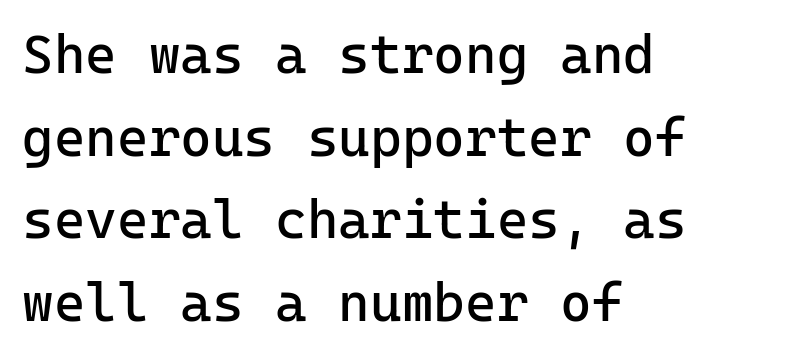
The image shows 54 px regular-weight sans-serif type, upright, monospaced; set left-aligned, normal line spacing (1.53x), normal letter spacing, not underlined; low stroke contrast and a medium x-height.
